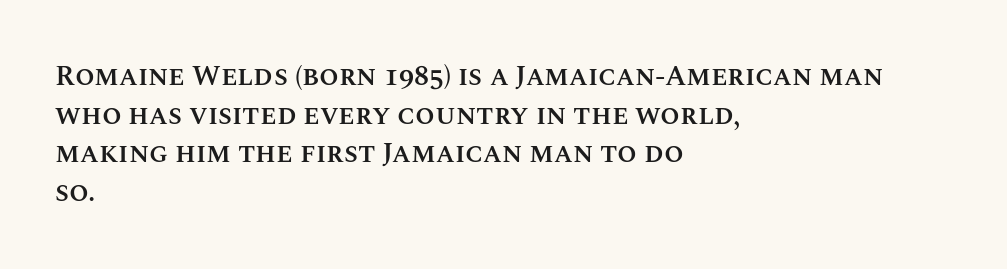
The image shows 28 px semibold type, upright; set left-aligned, normal line spacing (1.38x), normal letter spacing, not underlined; medium stroke contrast and a large x-height.
